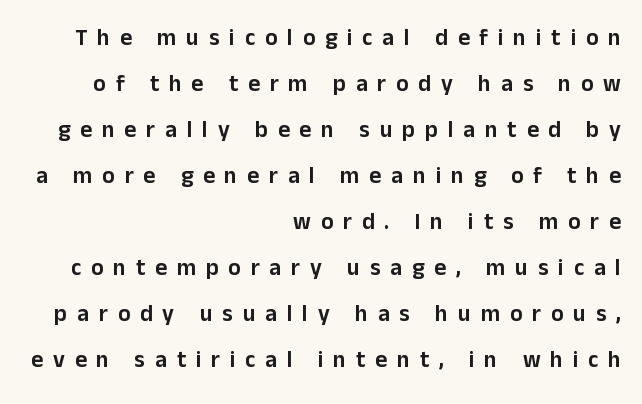
{"italic": "no", "underline": "no", "align": "right", "line_spacing": "loose", "line_spacing_ratio": 2.0, "letter_spacing": "wide", "letter_spacing_em": 0.43, "glyph_px": 23}
